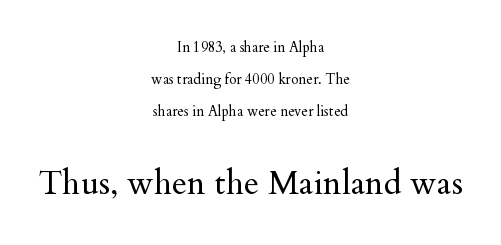
{"serif": "yes", "italic": "no", "bold": "no", "weight": "regular", "width": "normal", "stroke_contrast": "medium", "x_height": "small", "monospaced": "no", "underline": "no", "align": "center", "line_spacing": "loose", "line_spacing_ratio": 2.3, "letter_spacing": "normal", "letter_spacing_em": 0.0, "larger_block": "second", "size_ratio": 2.36, "glyph_px": 33}
